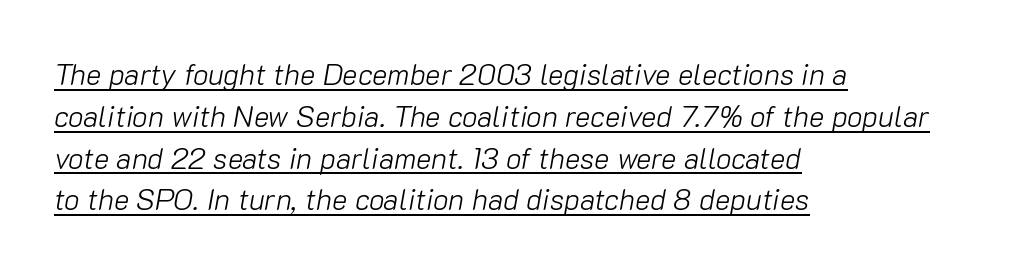
{"italic": "yes", "lean": "right", "slant_degrees": 10, "bold": "no", "weight": "light", "width": "normal", "stroke_contrast": "low", "x_height": "medium", "monospaced": "no", "underline": "yes", "align": "left", "line_spacing": "normal", "line_spacing_ratio": 1.44, "letter_spacing": "normal", "letter_spacing_em": 0.0, "glyph_px": 29}
